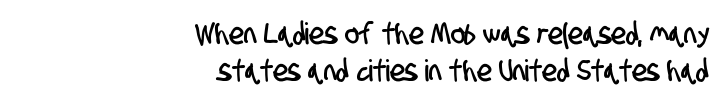
The rendering uses natural spacing where letterforms have individual widths. Observe the absence of serifs on each vertical stroke in this sample. Every row of glyphs terminates at an identical x-position on the right. Normally led — the rows are evenly, conventionally spaced. Words appear dense and cohesive because spacing is normal. Honestly, there is no underline to notice here at all.
